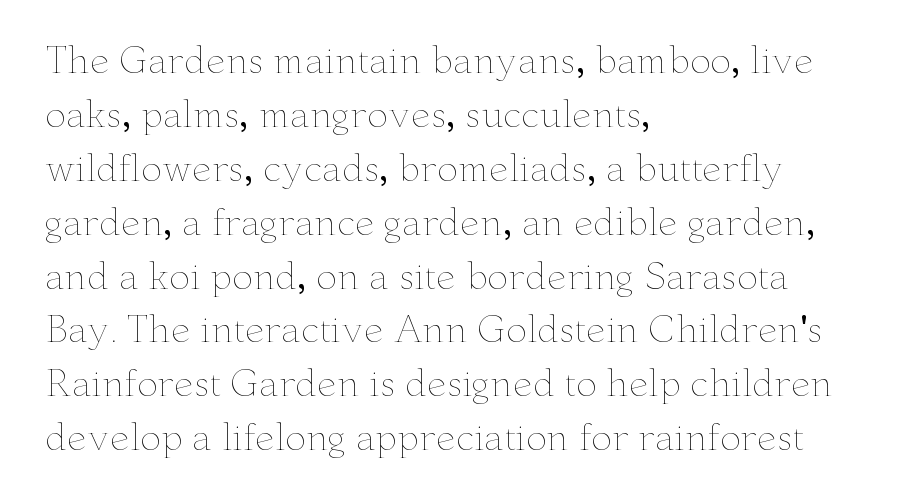
{"italic": "no", "bold": "no", "weight": "thin", "width": "wide", "stroke_contrast": "low", "x_height": "small", "monospaced": "no", "underline": "no", "align": "left", "line_spacing": "normal", "line_spacing_ratio": 1.54, "letter_spacing": "normal", "letter_spacing_em": 0.0, "glyph_px": 35}
